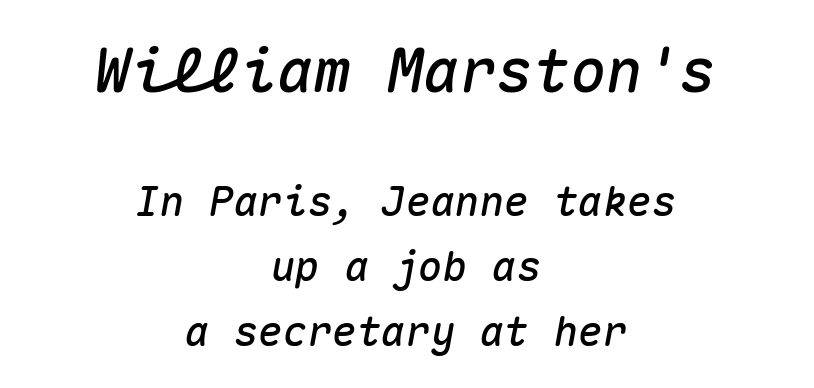
Q: Is the text italic (slanted)? A: Yes, it leans right by about 10 degrees.
Q: Is the text underlined? A: No.
Q: How is the paragraph aligned? A: Centered.
Q: Is the spacing between letters normal or unusually wide? A: Normal.
Q: Is the spacing between lines tight, normal or loose? A: Normal.
Q: Which block of text is set in a larger size, the first (top) or the second (bottom)? A: The first (top) one.
Q: Width (condensed, normal, or wide)? A: Normal.
Q: Stroke contrast? A: Medium.
Q: x-height? A: Medium.
Q: Monospaced? A: Yes.
